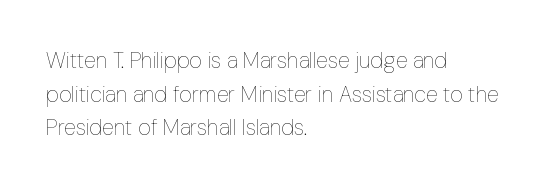
Unbolded letterforms with no extra heft. The letterforms sit shoulder to shoulder at normal distance. Line spacing here is normal. Glance below the letters and you will spot only blank space. Visually the block forms a straight wall on the left and a jagged coastline on the right.
